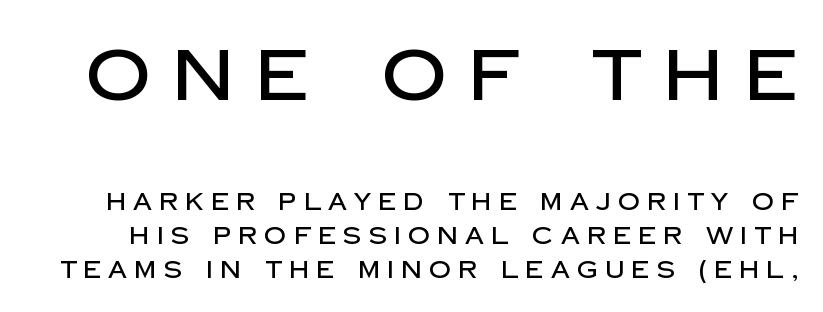
The image shows 72 px sans-serif type, upright; set normal line spacing (1.42x), unusually wide letter spacing (+0.3 em), not underlined; the first (top) block is 3.0x larger; low stroke contrast and a large x-height.
